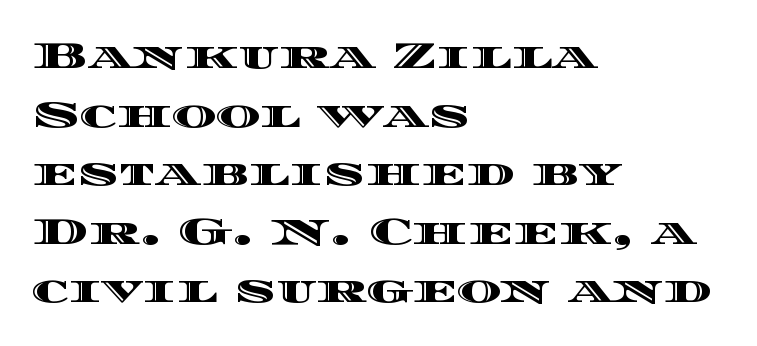
Vertically, the passage feels balanced, rows spaced as you'd expect. Does the lettering tilt? It doesn't — this is upright. The glyphs are unaccompanied by any horizontal stroke below them. The rendering keeps characters at their native spacing. Note the varied advance widths — an 'i' is clearly narrower than an 'm'.
